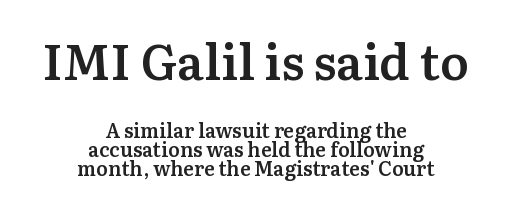
Q: Is the text bold? A: Semi-bold.
Q: Is the text italic (slanted)? A: No, it is upright.
Q: Is the typeface a serif or a sans-serif typeface? A: Serif.
Q: Is the text underlined? A: No.
Q: How is the paragraph aligned? A: Centered.
Q: Is the spacing between letters normal or unusually wide? A: Normal.
Q: Is the spacing between lines tight, normal or loose? A: Tight.
Q: Which block of text is set in a larger size, the first (top) or the second (bottom)? A: The first (top) one.
Q: Width (condensed, normal, or wide)? A: Normal.
Q: Stroke contrast? A: Medium.
Q: x-height? A: Medium.
Q: Monospaced? A: No.
